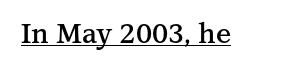
The gaps between neighbouring characters are ordinary and unremarkable. Summary of weight: moderately heavy, a semibold. The glyphs are accompanied by a horizontal stroke just below them. Ascenders rise straight up at ninety degrees.
